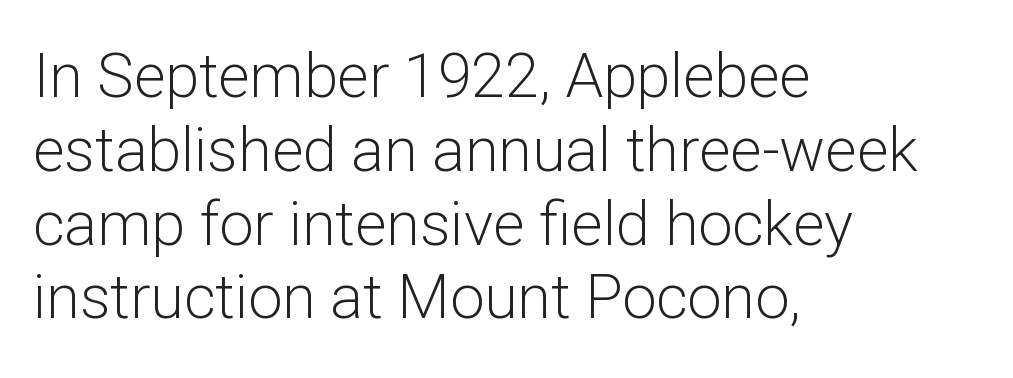
{"serif": "no", "italic": "no", "bold": "no", "weight": "light", "width": "normal", "stroke_contrast": "low", "x_height": "medium", "monospaced": "no", "underline": "no", "align": "left", "line_spacing_ratio": 1.21, "letter_spacing": "normal", "letter_spacing_em": 0.0, "glyph_px": 61}
